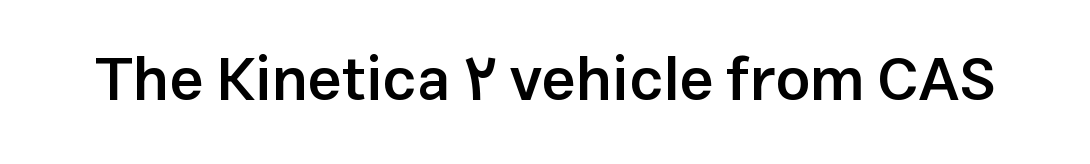
Clear beneath every line of the passage. In terms of letterspacing, this is plain default setting. You could not count columns in this text — the font is proportionally spaced. Tall strokes in this sample are plumb rather than angled.
